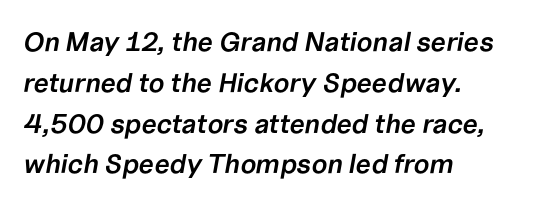
The image shows 27 px text type, italic (leaning right); set left-aligned, normal line spacing (1.51x), normal letter spacing, not underlined.
